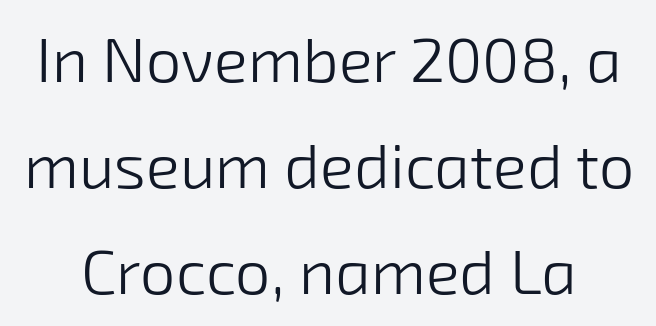
{"serif": "no", "bold": "no", "weight": "light", "width": "normal", "stroke_contrast": "low", "x_height": "medium", "monospaced": "no", "underline": "no", "line_spacing": "normal", "line_spacing_ratio": 1.68, "letter_spacing": "normal", "letter_spacing_em": 0.0, "glyph_px": 63}
